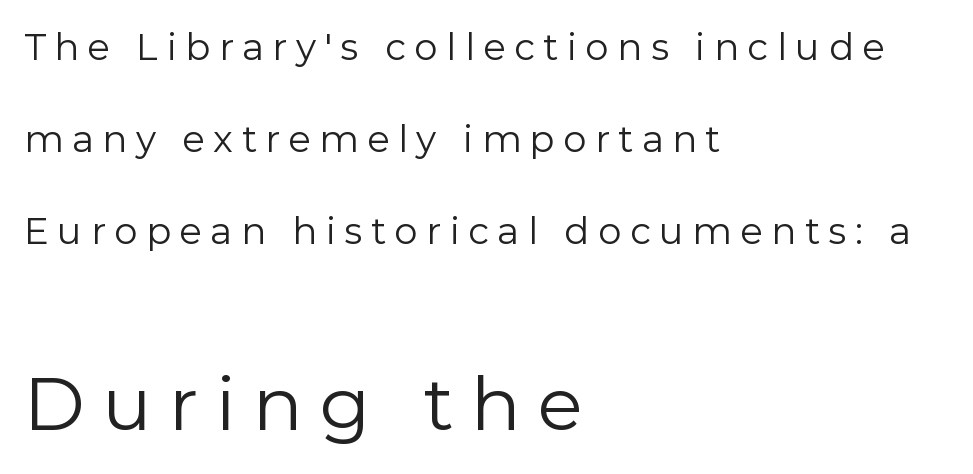
The image shows 74 px regular-weight sans-serif type, upright; set left-aligned, loose line spacing (2.48x), unusually wide letter spacing (+0.23 em), not underlined; the second (bottom) block is 2.0x larger; a medium x-height.
